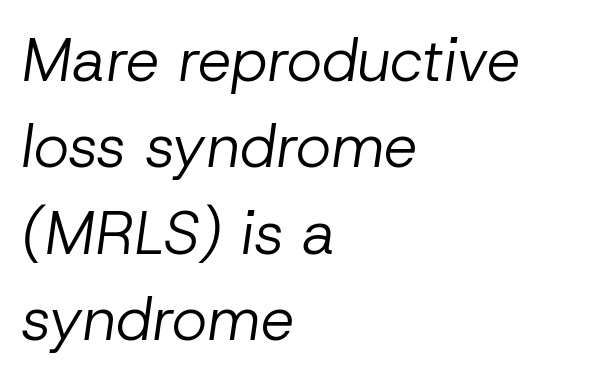
The lines in this sample share a left origin and differ only in where they stop. Note the varied advance widths — an 'i' is clearly narrower than an 'm'. Weight: not bold — regular or lighter. Unmarked baselines from the first word to the last. The rendering applies a slant to the glyphs. Regular leading.
